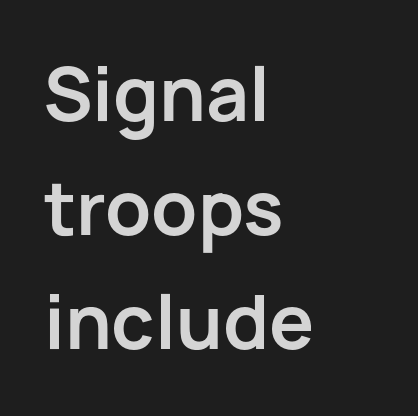
The image shows 72 px bold sans-serif type, upright; set left-aligned, normal line spacing (1.58x), normal letter spacing, not underlined; low stroke contrast and a medium x-height.
